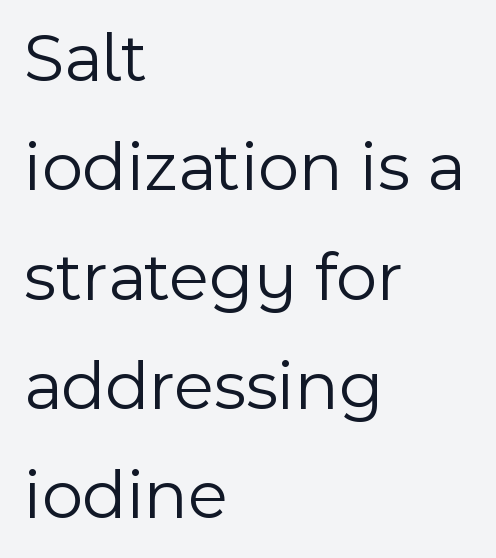
Q: Is the text bold? A: No.
Q: Is the text italic (slanted)? A: No, it is upright.
Q: Is the typeface a serif or a sans-serif typeface? A: Sans-serif.
Q: Is the text underlined? A: No.
Q: How is the paragraph aligned? A: Left-aligned.
Q: Is the spacing between letters normal or unusually wide? A: Normal.
Q: Is the spacing between lines tight, normal or loose? A: Normal.
Q: Width (condensed, normal, or wide)? A: Normal.
Q: x-height? A: Medium.
Q: Monospaced? A: No.
